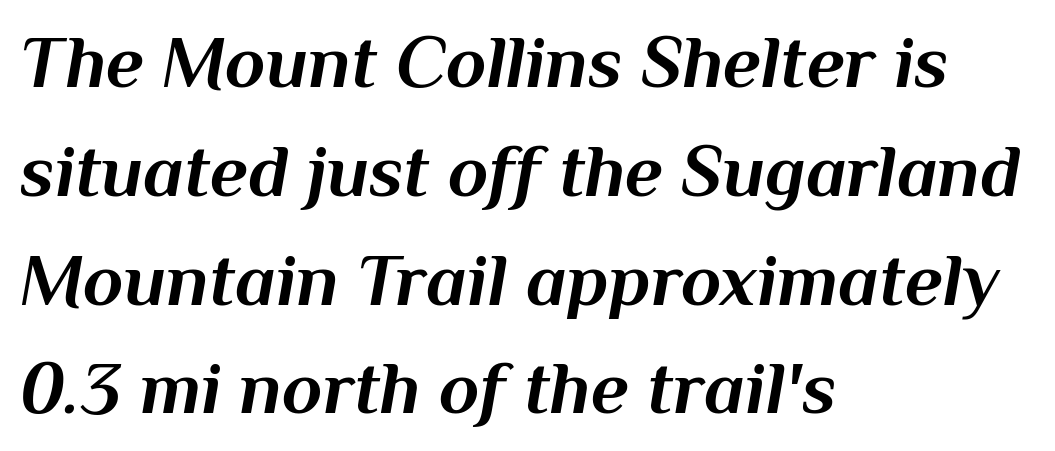
Q: Is the text bold? A: Yes.
Q: Is the text italic (slanted)? A: Yes, it leans right by about 10 degrees.
Q: Is the text underlined? A: No.
Q: How is the paragraph aligned? A: Left-aligned.
Q: Is the spacing between letters normal or unusually wide? A: Normal.
Q: Is the spacing between lines tight, normal or loose? A: Normal.
Q: Width (condensed, normal, or wide)? A: Normal.
Q: Stroke contrast? A: Medium.
Q: x-height? A: Medium.
Q: Monospaced? A: No.
